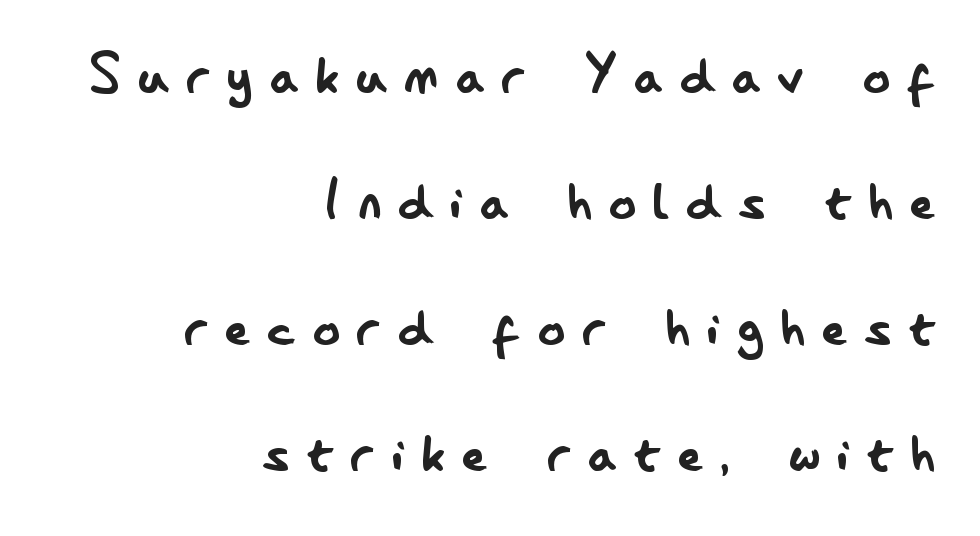
Posture: upright roman. The passage shown has open, widely tracked lettering throughout. You could not count columns in this text — the font is proportionally spaced. The area under the type is left untouched. The passage is arranged like a letterhead date or caption credit — flush right.
